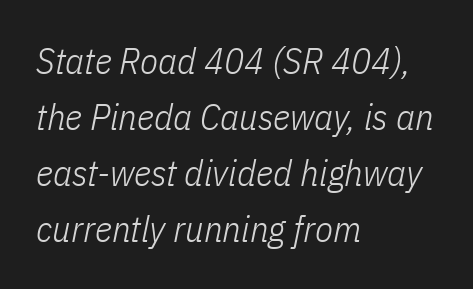
{"italic": "yes", "lean": "right", "slant_degrees": 11, "bold": "no", "weight": "light", "width": "condensed", "stroke_contrast": "low", "x_height": "medium", "monospaced": "no", "underline": "no", "align": "left", "line_spacing": "normal", "line_spacing_ratio": 1.51, "letter_spacing": "normal", "letter_spacing_em": 0.0, "glyph_px": 37}
